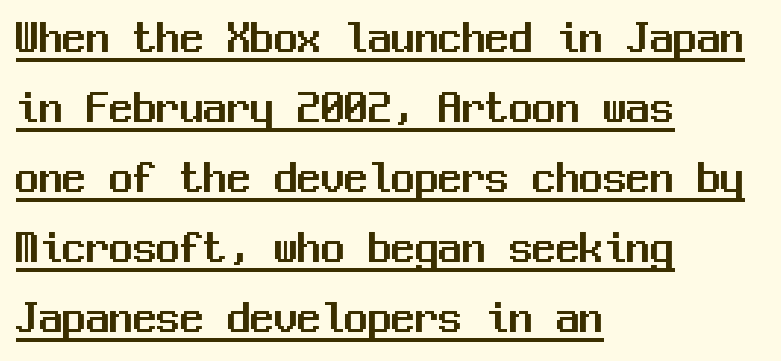
Q: Is the text italic (slanted)? A: No, it is upright.
Q: Is the typeface a serif or a sans-serif typeface? A: Sans-serif.
Q: Is the text underlined? A: Yes.
Q: How is the paragraph aligned? A: Left-aligned.
Q: Is the spacing between letters normal or unusually wide? A: Normal.
Q: Is the spacing between lines tight, normal or loose? A: Normal.
Q: Width (condensed, normal, or wide)? A: Normal.
Q: Stroke contrast? A: Medium.
Q: x-height? A: Medium.
Q: Monospaced? A: Yes.
